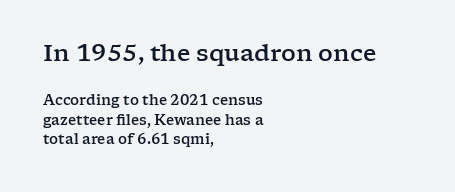
Q: Is the text italic (slanted)? A: No, it is upright.
Q: Is the text underlined? A: No.
Q: How is the paragraph aligned? A: Left-aligned.
Q: Is the spacing between letters normal or unusually wide? A: Normal.
Q: Is the spacing between lines tight, normal or loose? A: Normal.
Q: Which block of text is set in a larger size, the first (top) or the second (bottom)? A: The first (top) one.
